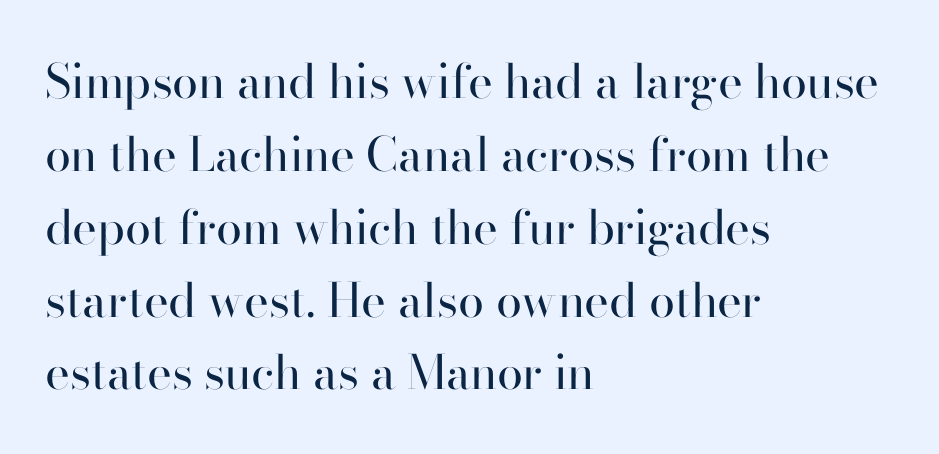
{"serif": "yes", "italic": "no", "bold": "no", "weight": "regular", "width": "normal", "stroke_contrast": "high", "x_height": "small", "monospaced": "no", "underline": "no", "align": "left", "line_spacing": "normal", "line_spacing_ratio": 1.55, "letter_spacing": "normal", "letter_spacing_em": 0.0, "glyph_px": 47}
